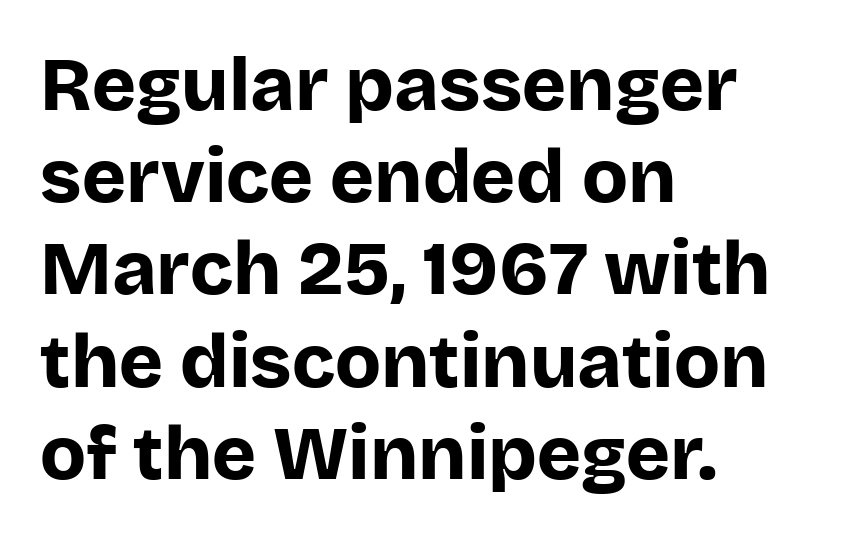
{"serif": "no", "italic": "no", "bold": "yes", "weight": "bold", "width": "normal", "stroke_contrast": "low", "x_height": "large", "monospaced": "no", "underline": "no", "align": "left", "line_spacing_ratio": 1.23, "letter_spacing": "normal", "letter_spacing_em": 0.0, "glyph_px": 75}
